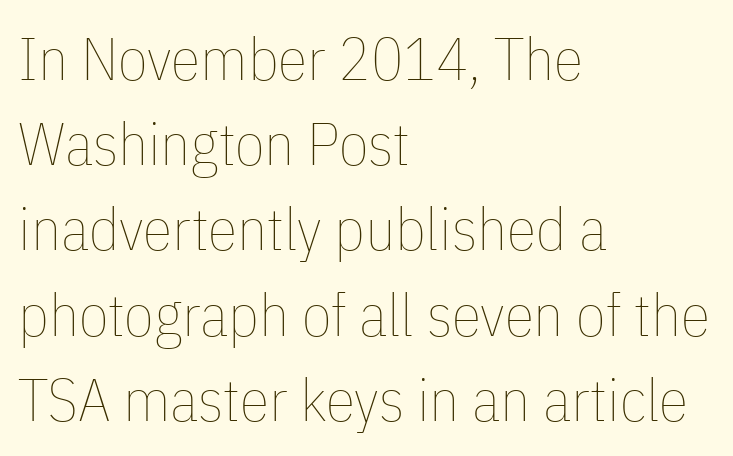
{"italic": "no", "bold": "no", "weight": "thin", "width": "condensed", "stroke_contrast": "low", "x_height": "medium", "monospaced": "no", "underline": "no", "align": "left", "line_spacing": "normal", "line_spacing_ratio": 1.42, "letter_spacing": "normal", "letter_spacing_em": 0.0, "glyph_px": 60}
